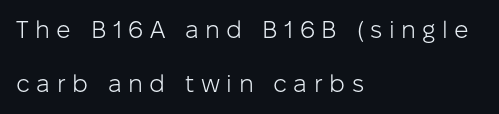
{"italic": "no", "bold": "no", "underline": "no", "align": "left", "line_spacing": "loose", "line_spacing_ratio": 2.26, "letter_spacing": "wide", "letter_spacing_em": 0.27, "glyph_px": 24}
